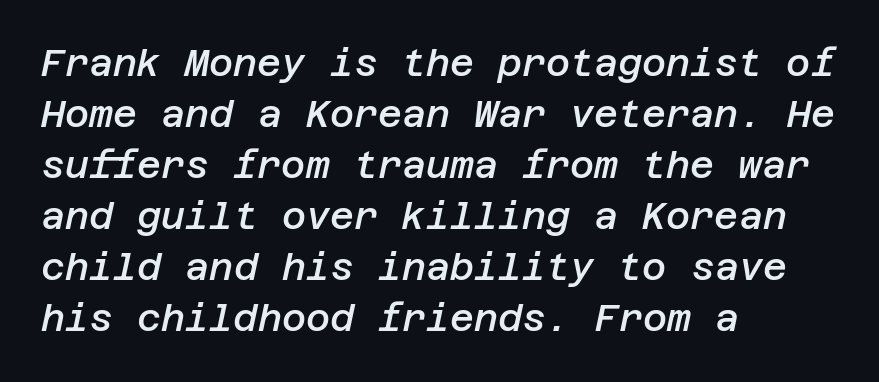
Each line starts at the same left margin while the right side varies. Characters are canted at an angle relative to the baseline's perpendicular. The space between consecutive lines is moderate. Every letter is mildly thick-stroked: semibold rather than bold. This sample uses plain, unmodified letter spacing.
